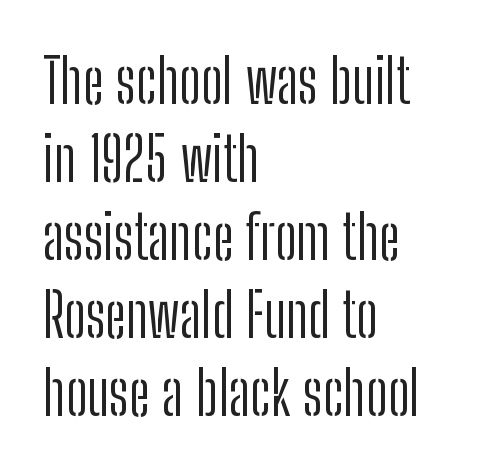
Q: Is the text bold? A: No.
Q: Is the text italic (slanted)? A: No, it is upright.
Q: Is the typeface a serif or a sans-serif typeface? A: Sans-serif.
Q: Is the text underlined? A: No.
Q: How is the paragraph aligned? A: Left-aligned.
Q: Is the spacing between letters normal or unusually wide? A: Normal.
Q: Is the spacing between lines tight, normal or loose? A: Normal.
Q: Width (condensed, normal, or wide)? A: Condensed.
Q: Stroke contrast? A: Low.
Q: x-height? A: Medium.
Q: Monospaced? A: No.
